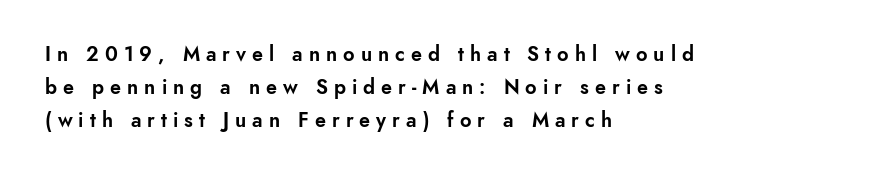
The image shows 20 px text type, upright; set left-aligned, normal line spacing (1.65x), unusually wide letter spacing (+0.3 em), not underlined.
